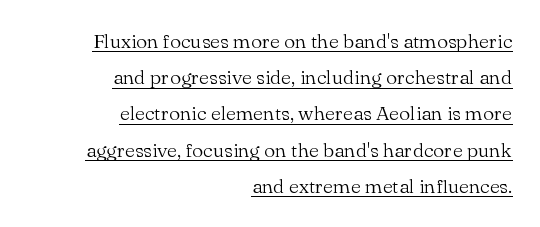
Each stroke keeps to a modest, everyday thickness or less. Italic: no, the glyphs are upright roman. The typesetter has applied underlining to the passage shown. A typesetter would call this zero additional tracking. Right-aligned paragraph, ragged on the left.
